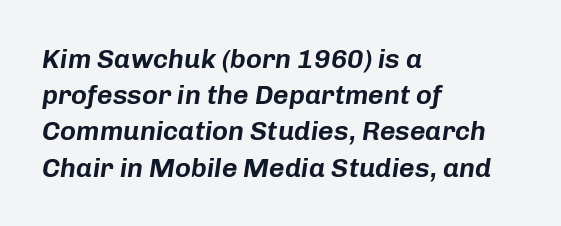
{"italic": "yes", "lean": "right", "slant_degrees": 8, "underline": "no", "align": "left", "line_spacing": "normal", "line_spacing_ratio": 1.34, "letter_spacing": "normal", "letter_spacing_em": 0.0, "glyph_px": 27}
